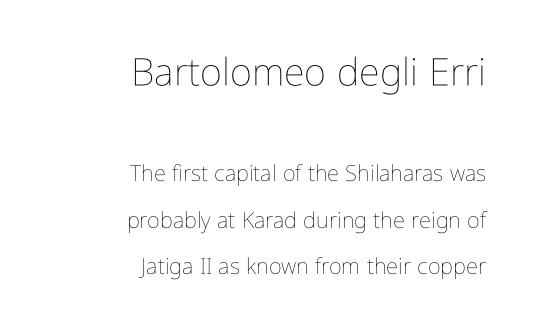
Q: Is the text bold? A: No.
Q: Is the text italic (slanted)? A: No, it is upright.
Q: Is the text underlined? A: No.
Q: How is the paragraph aligned? A: Right-aligned.
Q: Is the spacing between letters normal or unusually wide? A: Normal.
Q: Is the spacing between lines tight, normal or loose? A: Loose.
Q: Which block of text is set in a larger size, the first (top) or the second (bottom)? A: The first (top) one.
Q: Width (condensed, normal, or wide)? A: Condensed.
Q: Stroke contrast? A: Low.
Q: x-height? A: Medium.
Q: Monospaced? A: No.
